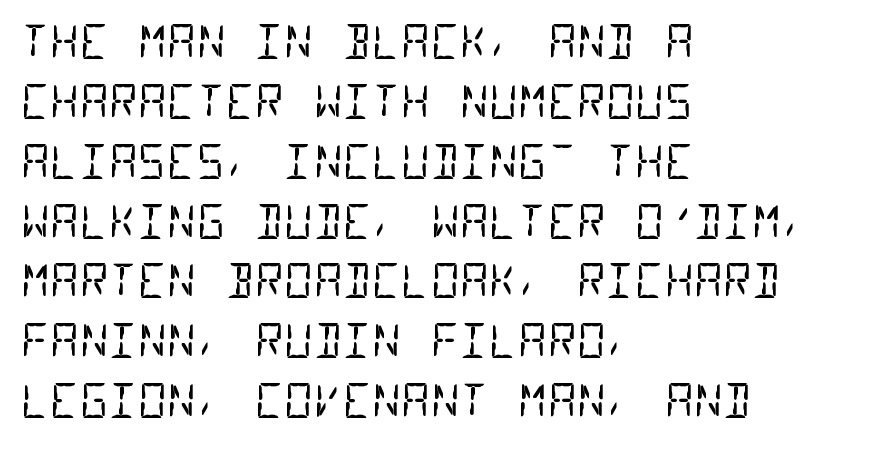
The image shows 45 px regular-weight, condensed sans-serif type, monospaced; set left-aligned, normal line spacing (1.33x), normal letter spacing, not underlined; low stroke contrast and a large x-height.
